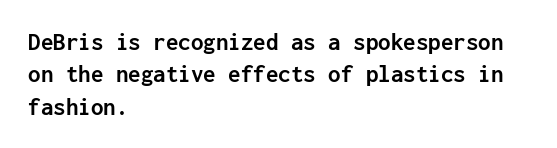
{"italic": "no", "bold": "yes", "underline": "no", "align": "left", "line_spacing": "normal", "line_spacing_ratio": 1.3, "letter_spacing": "normal", "letter_spacing_em": 0.0, "glyph_px": 25}
